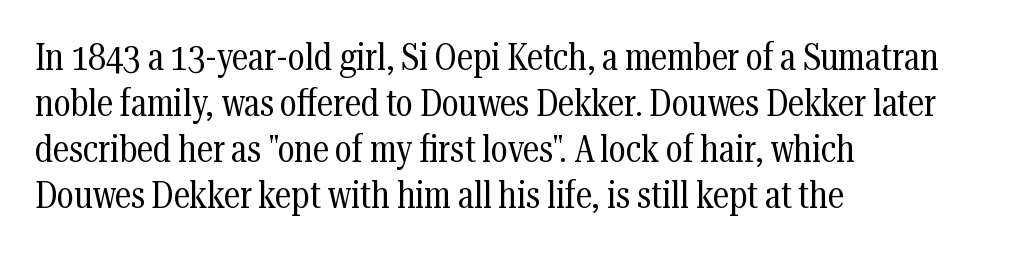
{"serif": "yes", "italic": "no", "bold": "no", "weight": "regular", "width": "condensed", "stroke_contrast": "medium", "x_height": "medium", "monospaced": "no", "underline": "no", "align": "left", "line_spacing_ratio": 1.24, "letter_spacing": "normal", "letter_spacing_em": 0.0, "glyph_px": 37}
